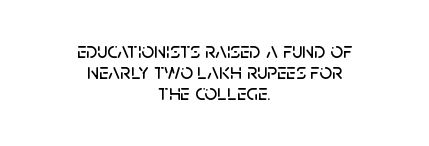
{"italic": "no", "underline": "no", "align": "center", "line_spacing": "tight", "line_spacing_ratio": 0.96, "letter_spacing": "normal", "letter_spacing_em": 0.0, "glyph_px": 22}
